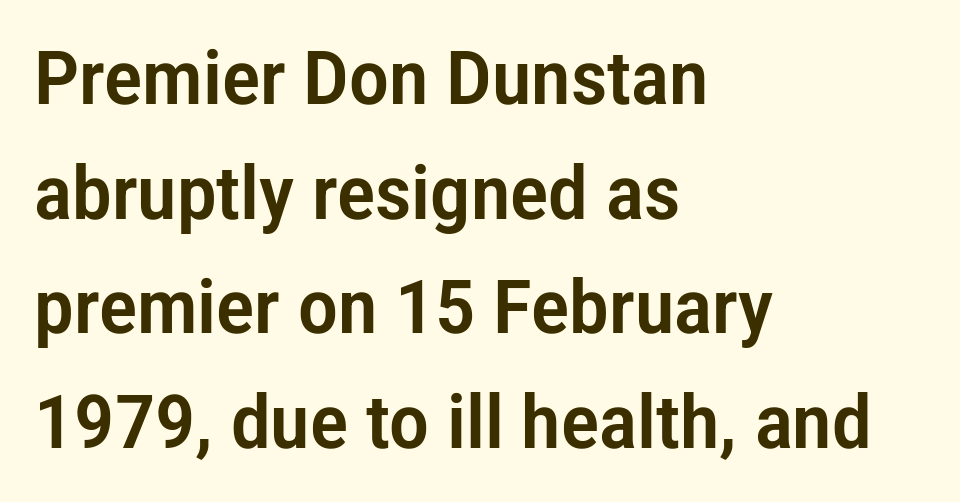
The image shows 75 px condensed sans-serif type, upright; set left-aligned, normal line spacing (1.53x), normal letter spacing, not underlined; low stroke contrast and a medium x-height.
